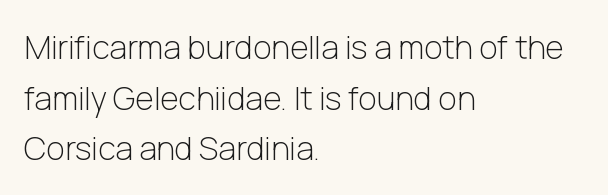
{"serif": "no", "italic": "no", "bold": "no", "weight": "light", "width": "normal", "stroke_contrast": "low", "x_height": "medium", "monospaced": "no", "underline": "no", "align": "left", "line_spacing": "normal", "line_spacing_ratio": 1.58, "letter_spacing": "normal", "letter_spacing_em": 0.0, "glyph_px": 32}
